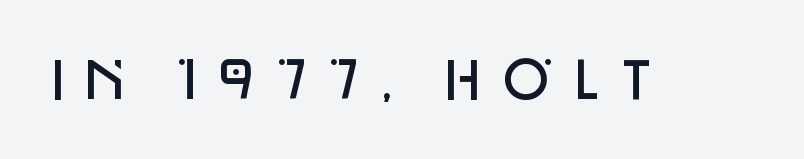
Characters remain perfectly vertical along every line. Character widths vary here, with narrow letters taking less room than wide ones. Has an underline been added? It has not. Heft: intermediate — a semibold.
